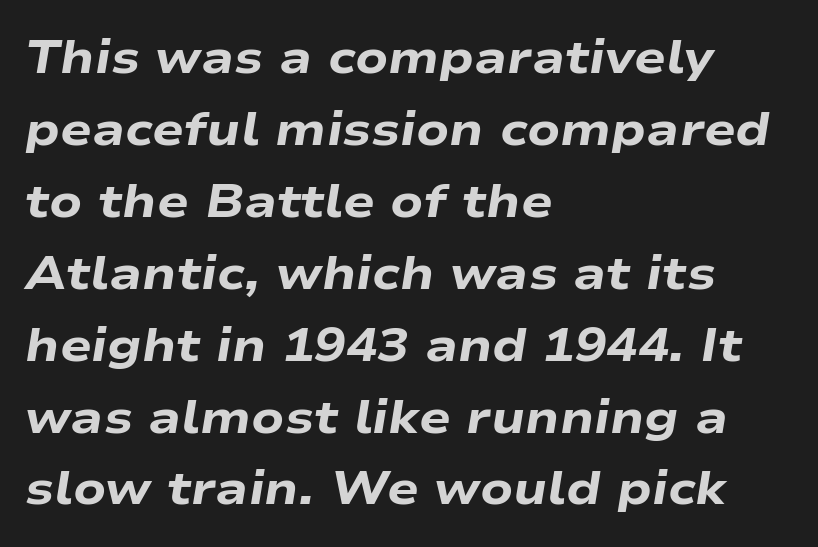
{"italic": "yes", "lean": "right", "slant_degrees": 9, "bold": "yes", "weight": "heavy", "width": "wide", "stroke_contrast": "low", "x_height": "medium", "monospaced": "no", "underline": "no", "align": "left", "line_spacing": "normal", "line_spacing_ratio": 1.53, "letter_spacing": "normal", "letter_spacing_em": 0.0, "glyph_px": 47}
